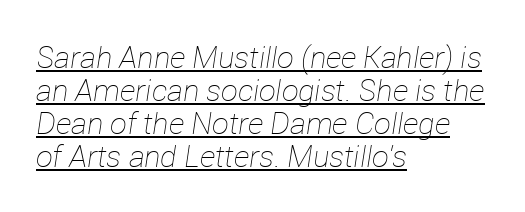
The image shows 30 px thin type, italic (leaning right); set left-aligned, tight line spacing (1.1x), normal letter spacing, underlined; low stroke contrast and a medium x-height.
